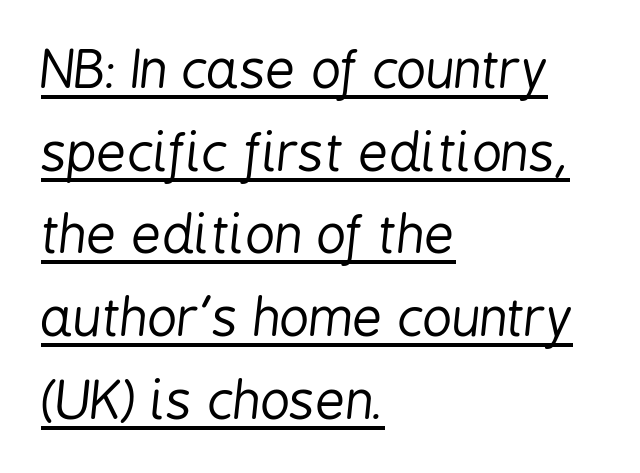
{"italic": "yes", "lean": "right", "slant_degrees": 6, "bold": "no", "weight": "regular", "width": "condensed", "stroke_contrast": "low", "x_height": "medium", "monospaced": "no", "underline": "yes", "align": "left", "line_spacing": "normal", "line_spacing_ratio": 1.59, "letter_spacing": "normal", "letter_spacing_em": 0.0, "glyph_px": 52}
